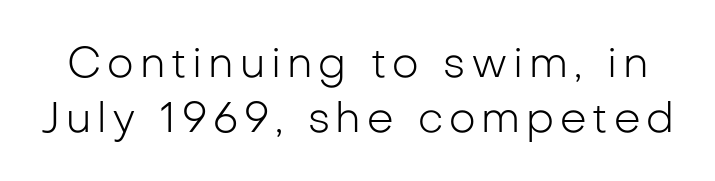
Think of a printed novel: that variable character pitch is what you see here. Is this a sans? Yes — the strokes have no serifs. Each row of text sits above clean, open space. Vertical spacing — default.
